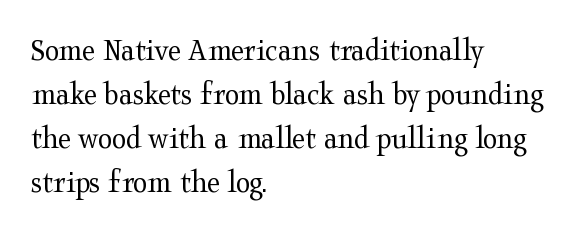
{"serif": "yes", "italic": "no", "bold": "no", "weight": "regular", "width": "wide", "stroke_contrast": "medium", "x_height": "medium", "monospaced": "no", "underline": "no", "align": "left", "line_spacing": "normal", "line_spacing_ratio": 1.33, "letter_spacing": "normal", "letter_spacing_em": 0.0, "glyph_px": 33}
